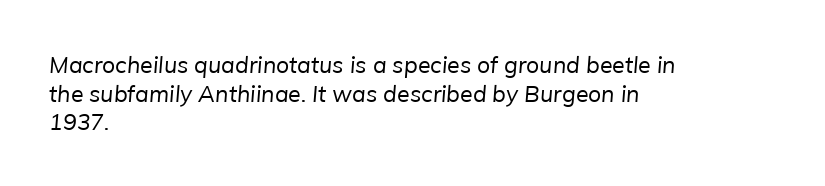
Is the stroke heavy? The answer is a plain regular-or-lighter. The lines in this sample share a left origin and differ only in where they stop. Is there much room between lines? A standard amount, neither cramped nor airy. Compared with typical body copy, the letter spacing here is the same.
